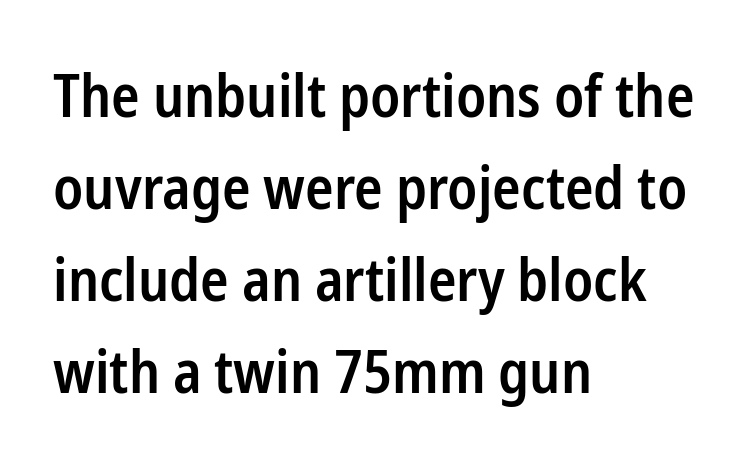
Is the block centered? No — it sits flush against the left margin. A typesetter would call this proportional, since set widths differ per character. Whoever set this chose a conventional vertical rhythm. The font's upright variant was chosen for this text. Is the letter spacing exaggerated? No — it looks like the ordinary default.
